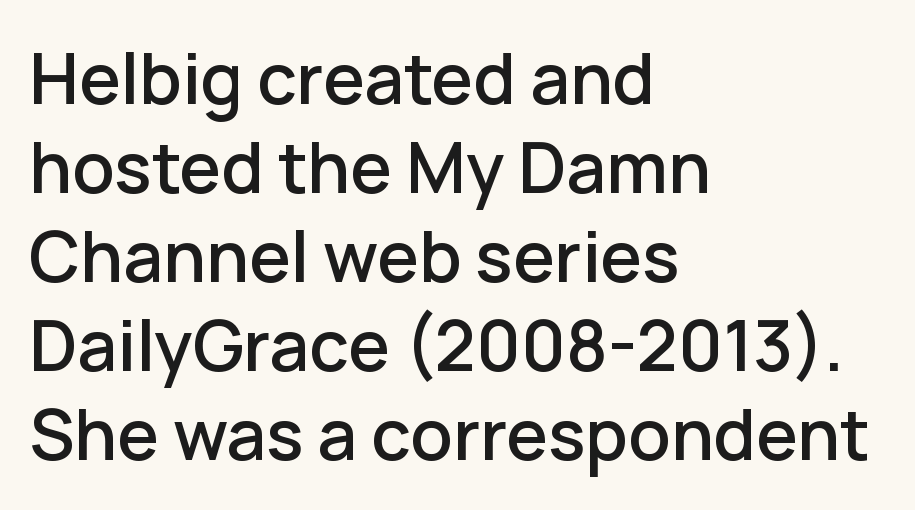
The image shows 70 px sans-serif type, upright; set left-aligned, normal line spacing (1.27x), normal letter spacing, not underlined; low stroke contrast and a medium x-height.
